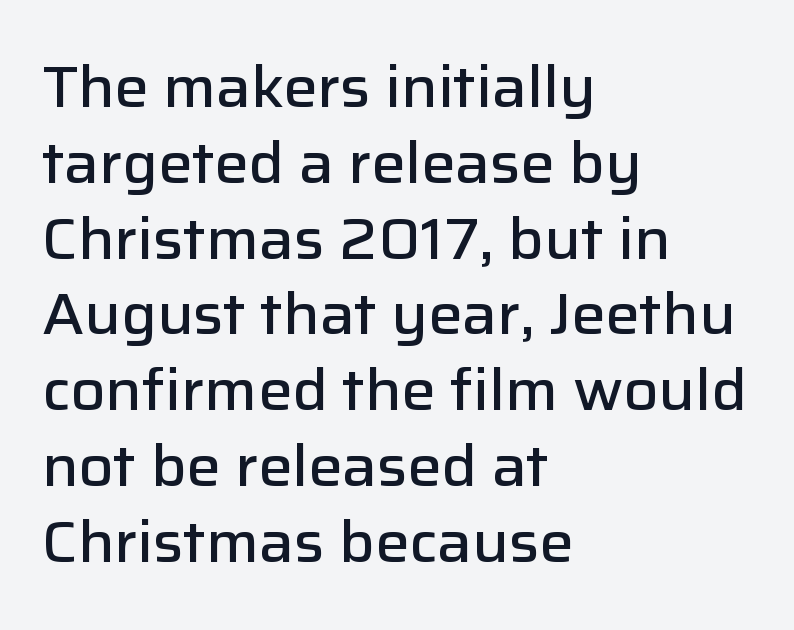
Regular leading. Letter spacing: default. The text block is weighted toward the left margin, trailing off unevenly rightward. Is this a fixed-width face? No — the glyphs have proportional, varying widths. Notice the strokes are somewhat thickened but not fully heavy: this is a semibold.
